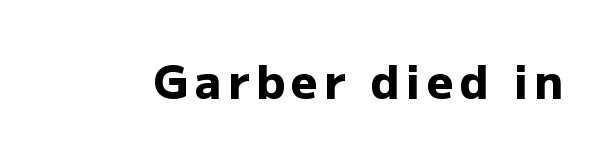
{"serif": "no", "italic": "no", "bold": "yes", "weight": "heavy", "width": "normal", "stroke_contrast": "low", "x_height": "medium", "monospaced": "no", "underline": "no", "glyph_px": 46}
